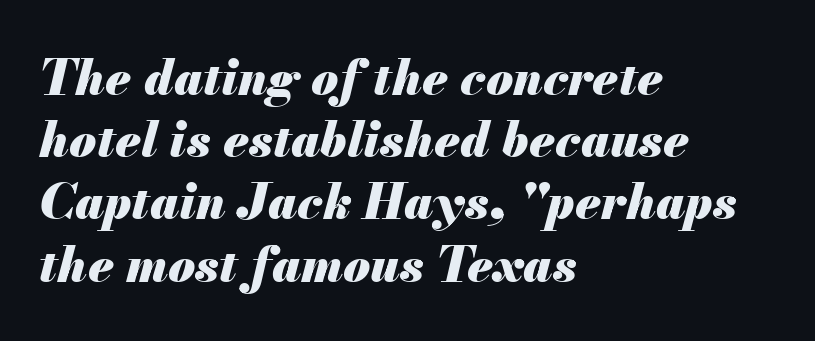
Q: Is the text bold? A: Yes.
Q: Is the text italic (slanted)? A: Yes, it leans right by about 13 degrees.
Q: Is the text underlined? A: No.
Q: How is the paragraph aligned? A: Left-aligned.
Q: Is the spacing between letters normal or unusually wide? A: Normal.
Q: Is the spacing between lines tight, normal or loose? A: Normal.
Q: Width (condensed, normal, or wide)? A: Normal.
Q: Stroke contrast? A: Medium.
Q: x-height? A: Small.
Q: Monospaced? A: No.
